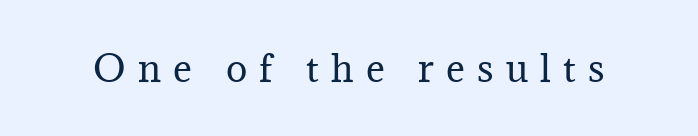
{"serif": "yes", "italic": "no", "bold": "no", "weight": "regular", "width": "normal", "stroke_contrast": "medium", "x_height": "medium", "monospaced": "no", "underline": "no", "letter_spacing": "wide", "letter_spacing_em": 0.34, "glyph_px": 36}
